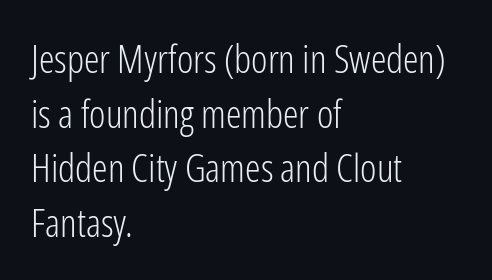
The rows are spaced the way most documents space them. A typesetter would call this zero additional tracking. Beneath every word, the page is bare. Layout note: lines flush left. No feet cap the strokes, marking this as sans-serif type.
